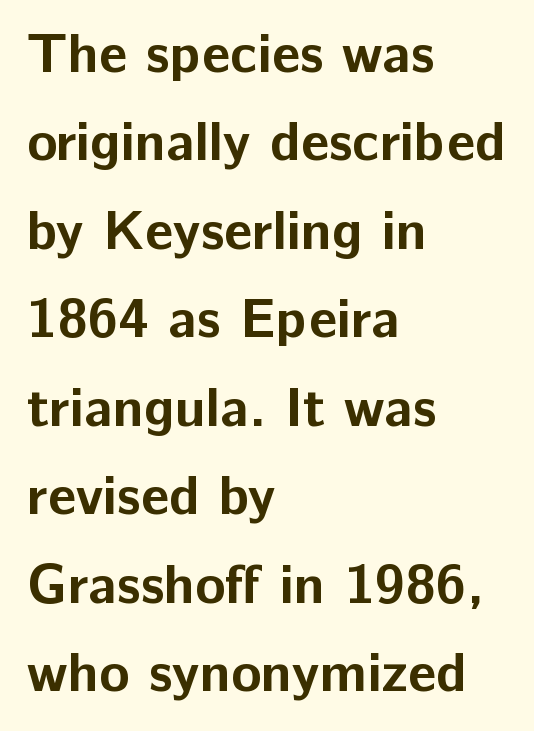
{"serif": "no", "italic": "no", "bold": "yes", "weight": "bold", "width": "normal", "stroke_contrast": "low", "x_height": "medium", "monospaced": "no", "underline": "no", "align": "left", "line_spacing": "normal", "line_spacing_ratio": 1.58, "letter_spacing": "normal", "letter_spacing_em": 0.0, "glyph_px": 56}
